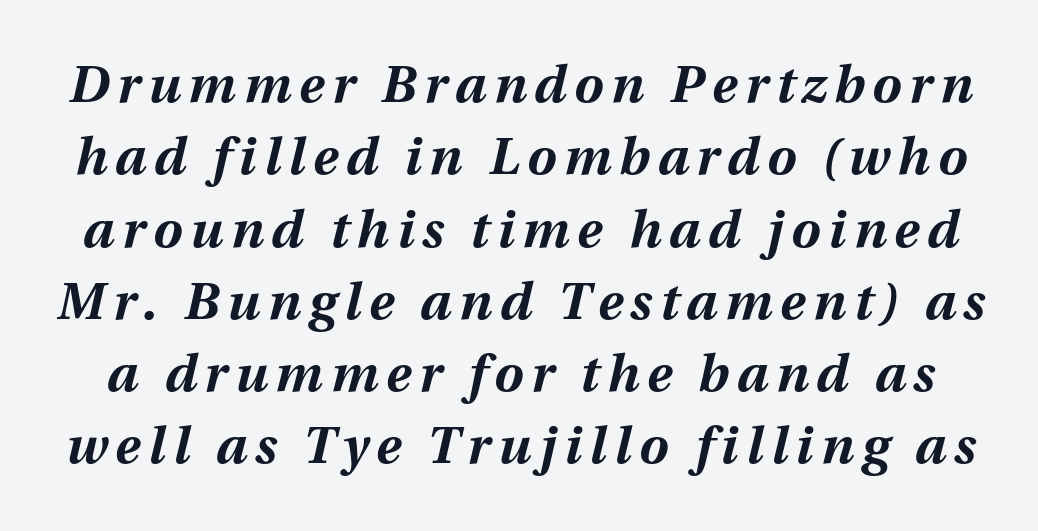
Q: Is the text bold? A: Yes.
Q: Is the text italic (slanted)? A: Yes, it leans right by about 12 degrees.
Q: Is the text underlined? A: No.
Q: Is the spacing between lines tight, normal or loose? A: Normal.
Q: Width (condensed, normal, or wide)? A: Normal.
Q: Stroke contrast? A: Medium.
Q: x-height? A: Medium.
Q: Monospaced? A: No.
